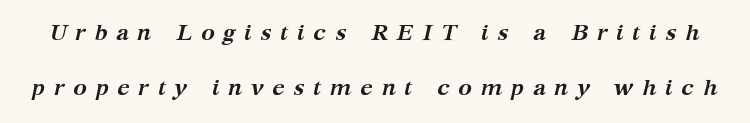
Q: Is the text bold? A: Yes.
Q: Is the text italic (slanted)? A: Yes, it leans right by about 12 degrees.
Q: Is the text underlined? A: No.
Q: Is the spacing between letters normal or unusually wide? A: Unusually wide.
Q: Is the spacing between lines tight, normal or loose? A: Loose.
